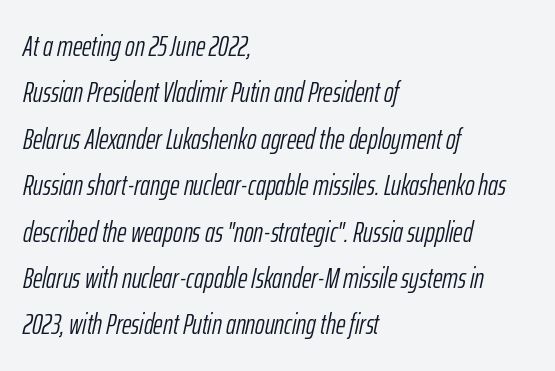
The image shows 29 px light, condensed type, italic (leaning right); set left-aligned, normal line spacing (1.6x), normal letter spacing, not underlined; low stroke contrast and a medium x-height.
